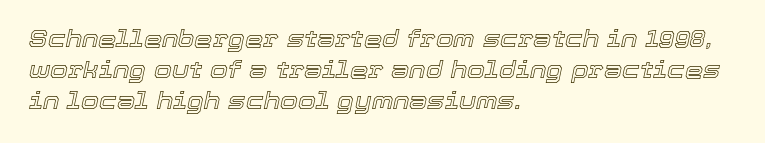
Clear beneath every line of the passage. The axis of the letterforms is tilted away from vertical. The leading is moderate, giving the passage an even texture. Left-aligned paragraph, ragged on the right. Here the glyphs are tracked normally, forming tight word shapes.
